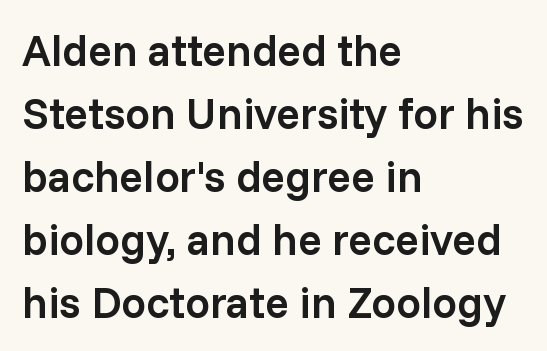
{"serif": "no", "italic": "no", "bold": "semi", "weight": "semibold", "width": "normal", "stroke_contrast": "low", "x_height": "medium", "monospaced": "no", "underline": "no", "align": "left", "line_spacing": "normal", "line_spacing_ratio": 1.43, "letter_spacing": "normal", "letter_spacing_em": 0.0, "glyph_px": 44}
